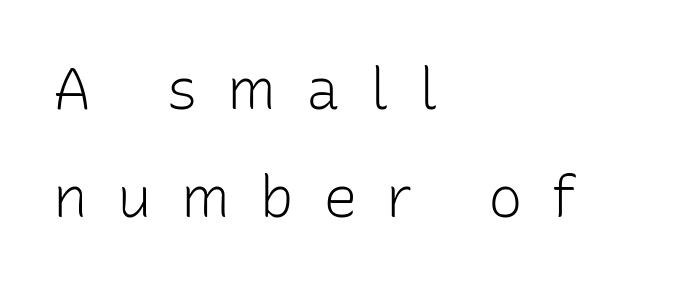
The letters advance in unequal steps, a hallmark of proportional type. Casual observation: everything's shoved over to the left. I'd call this a sans setting — the letters go barefoot. Substantial extra tracking has been applied to these lines. A quiet, ordinary-to-light weight characterises the typeface.
